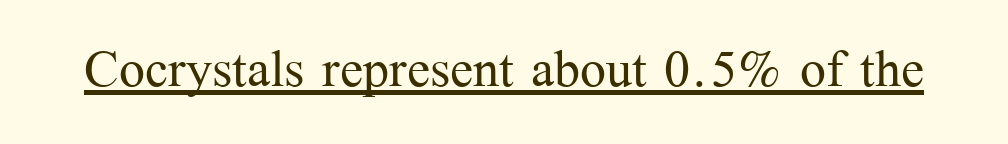
{"serif": "yes", "italic": "no", "bold": "no", "weight": "light", "width": "normal", "stroke_contrast": "medium", "x_height": "medium", "monospaced": "no", "underline": "yes", "letter_spacing": "normal", "letter_spacing_em": 0.0, "glyph_px": 69}
